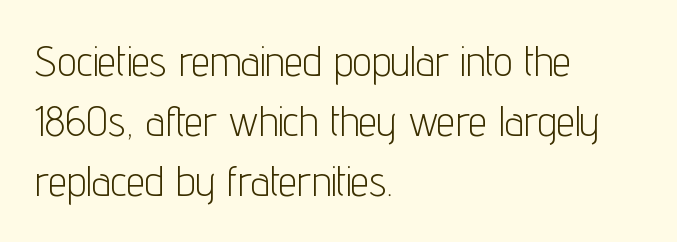
{"serif": "no", "italic": "no", "bold": "no", "weight": "light", "width": "condensed", "stroke_contrast": "low", "x_height": "medium", "monospaced": "no", "underline": "no", "align": "left", "line_spacing": "normal", "line_spacing_ratio": 1.43, "letter_spacing": "normal", "letter_spacing_em": 0.0, "glyph_px": 42}
